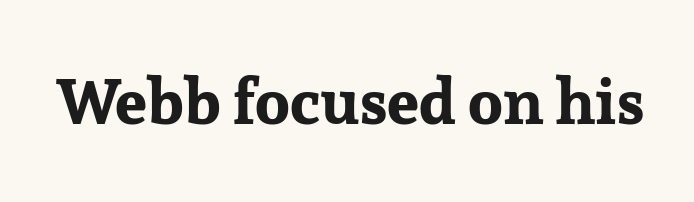
Q: Is the text bold? A: Yes.
Q: Is the text italic (slanted)? A: No, it is upright.
Q: Is the typeface a serif or a sans-serif typeface? A: Serif.
Q: Is the text underlined? A: No.
Q: Is the spacing between letters normal or unusually wide? A: Normal.
Q: Width (condensed, normal, or wide)? A: Normal.
Q: Stroke contrast? A: Low.
Q: x-height? A: Medium.
Q: Monospaced? A: No.
